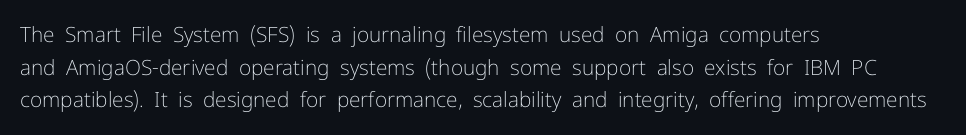
Q: Is the text bold? A: No.
Q: Is the text italic (slanted)? A: No, it is upright.
Q: Is the text underlined? A: No.
Q: How is the paragraph aligned? A: Left-aligned.
Q: Is the spacing between letters normal or unusually wide? A: Normal.
Q: Is the spacing between lines tight, normal or loose? A: Normal.
